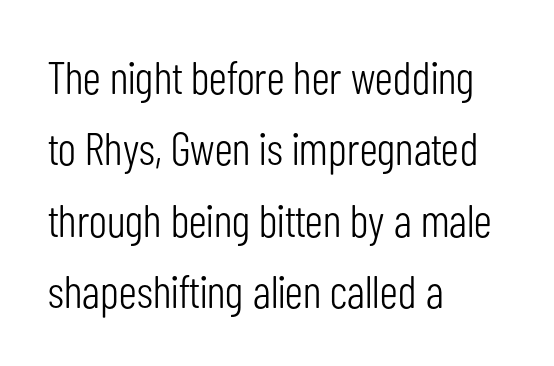
Each stroke keeps to a modest, everyday thickness or less. If you drew a ruler down the left edge, every line would touch it. Quick note: interline space is typical. Between one letter and the next there's only the usual sliver of space. Characters remain perfectly vertical along every line. The rendering uses natural spacing where letterforms have individual widths.
